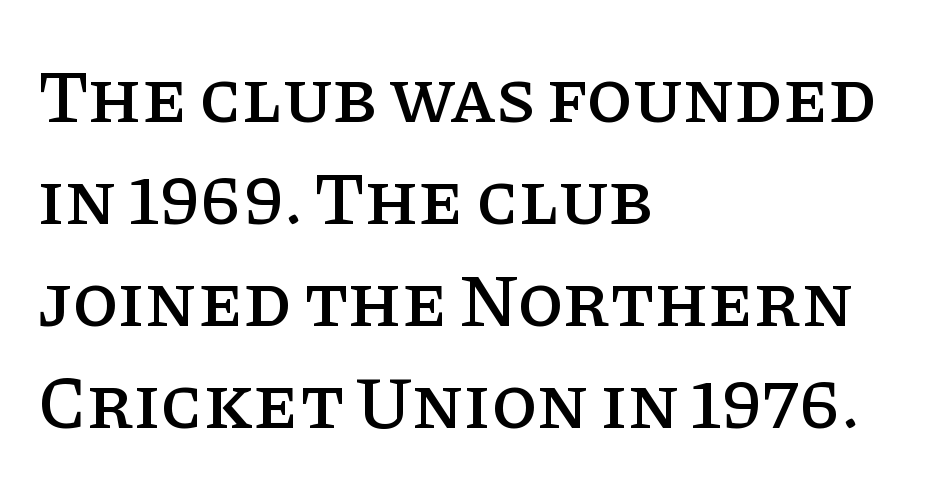
Q: Is the text italic (slanted)? A: No, it is upright.
Q: Is the typeface a serif or a sans-serif typeface? A: Serif.
Q: Is the text underlined? A: No.
Q: How is the paragraph aligned? A: Left-aligned.
Q: Is the spacing between letters normal or unusually wide? A: Normal.
Q: Is the spacing between lines tight, normal or loose? A: Normal.
Q: Width (condensed, normal, or wide)? A: Normal.
Q: Stroke contrast? A: Low.
Q: x-height? A: Large.
Q: Monospaced? A: No.
